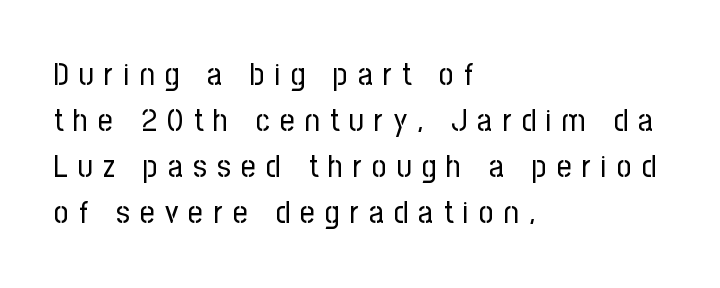
The image shows 32 px regular-weight, condensed sans-serif type, upright; set left-aligned, normal line spacing (1.44x), unusually wide letter spacing (+0.32 em), not underlined; low stroke contrast and a medium x-height.
